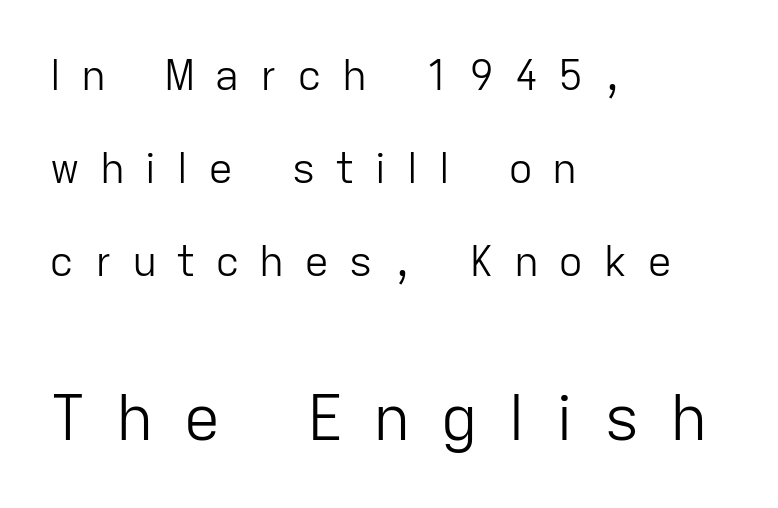
{"serif": "no", "italic": "no", "bold": "no", "weight": "light", "width": "normal", "stroke_contrast": "low", "x_height": "medium", "monospaced": "no", "underline": "no", "align": "left", "line_spacing": "loose", "line_spacing_ratio": 2.22, "letter_spacing": "wide", "letter_spacing_em": 0.46, "larger_block": "second", "size_ratio": 1.5, "glyph_px": 63}
